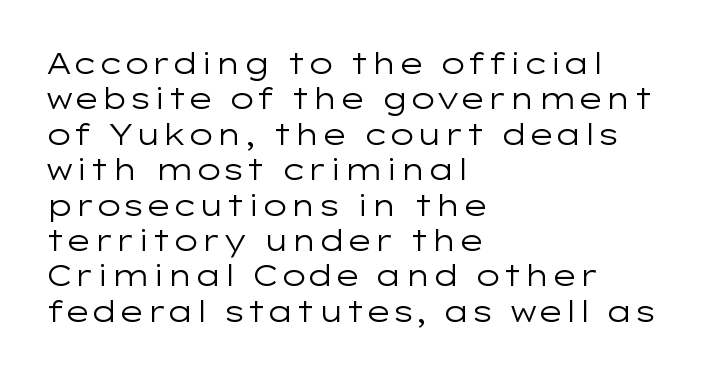
This sample uses an upright cut, with every glyph sitting square on the baseline. Classification — sans serif. The rendering uses natural spacing where letterforms have individual widths. Is the block centered? No — it sits flush against the left margin. Tracking here is standard; glyphs follow each other at the usual distance. Stroke mass is kept to a normal reading level or below.
